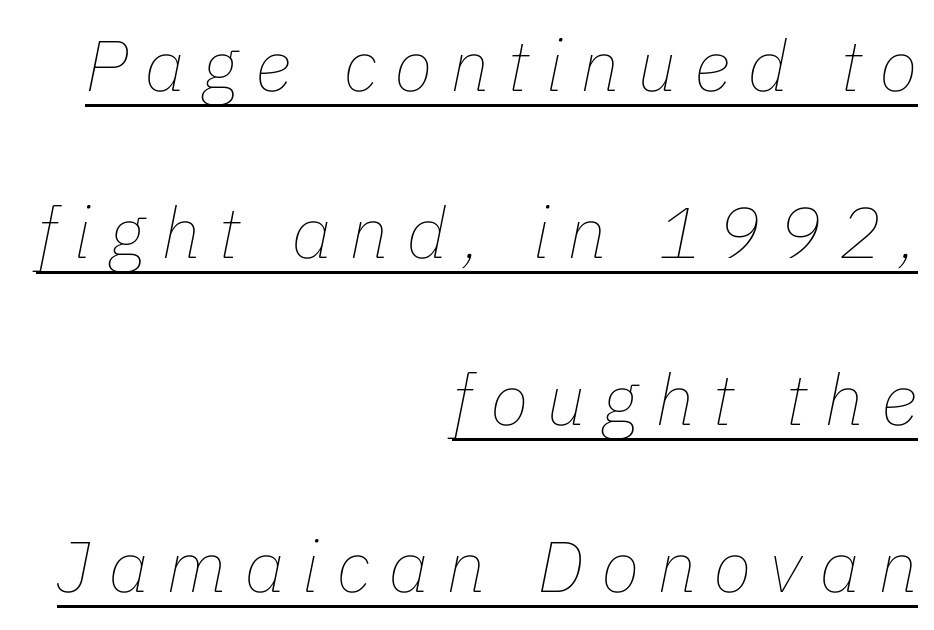
The image shows 72 px thin type, italic (leaning right); set right-aligned, loose line spacing (2.32x), unusually wide letter spacing (+0.24 em), underlined; low stroke contrast and a medium x-height.
